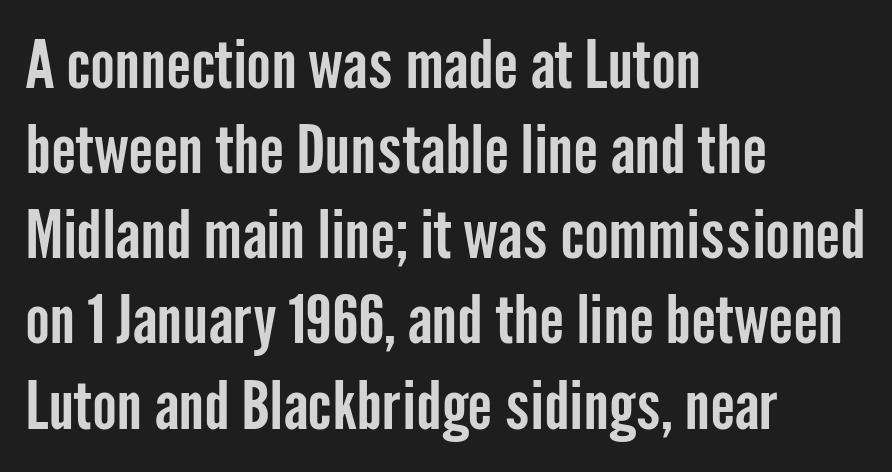
{"serif": "no", "italic": "no", "width": "condensed", "stroke_contrast": "low", "x_height": "medium", "monospaced": "no", "underline": "no", "align": "left", "line_spacing": "normal", "line_spacing_ratio": 1.29, "letter_spacing": "normal", "letter_spacing_em": 0.0, "glyph_px": 66}
